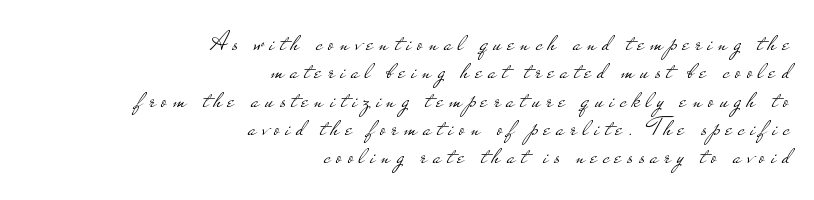
Q: Is the text bold? A: No.
Q: Is the text italic (slanted)? A: Yes.
Q: Is the text underlined? A: No.
Q: How is the paragraph aligned? A: Right-aligned.
Q: Is the spacing between letters normal or unusually wide? A: Unusually wide.
Q: Is the spacing between lines tight, normal or loose? A: Tight.
